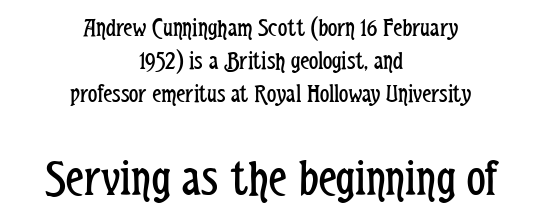
The image shows 52 px regular-weight, condensed sans-serif type, upright; set centered, normal line spacing (1.26x), normal letter spacing, not underlined; the second (bottom) block is 2.0x larger; low stroke contrast and a medium x-height.
